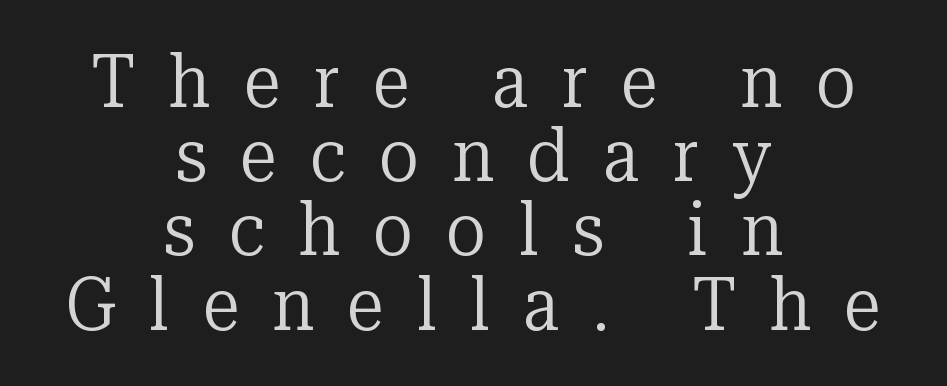
{"serif": "yes", "italic": "no", "bold": "no", "weight": "regular", "width": "normal", "stroke_contrast": "low", "x_height": "medium", "monospaced": "no", "underline": "no", "align": "center", "line_spacing": "tight", "line_spacing_ratio": 0.99, "letter_spacing": "wide", "letter_spacing_em": 0.44, "glyph_px": 75}
